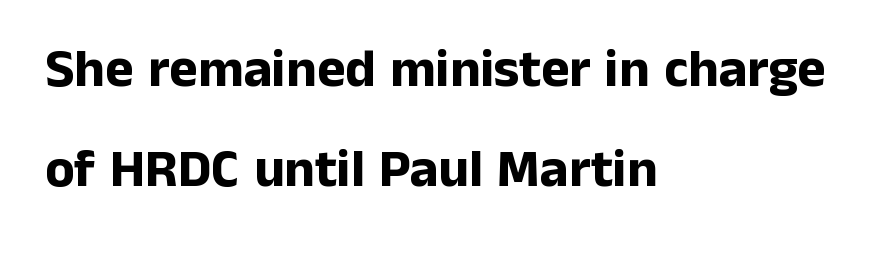
{"serif": "no", "italic": "no", "bold": "yes", "weight": "bold", "width": "normal", "stroke_contrast": "low", "x_height": "medium", "monospaced": "no", "underline": "no", "align": "left", "line_spacing_ratio": 1.85, "letter_spacing": "normal", "letter_spacing_em": 0.0, "glyph_px": 54}
